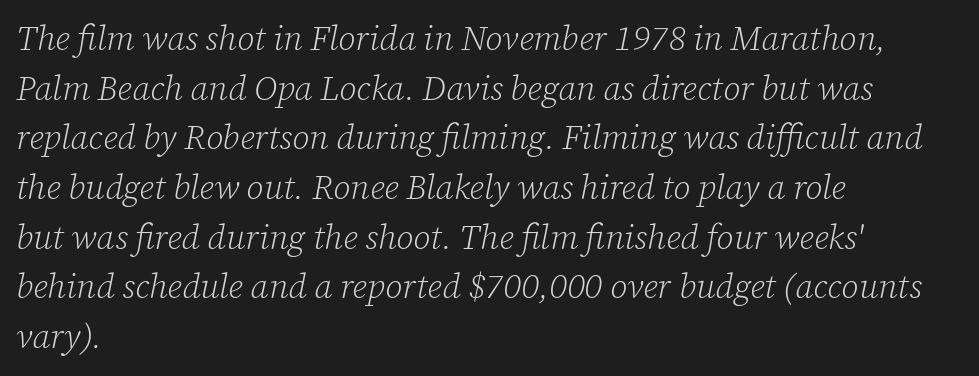
Q: Is the text bold? A: No.
Q: Is the text italic (slanted)? A: Yes, it leans right by about 12 degrees.
Q: Is the typeface a serif or a sans-serif typeface? A: Serif.
Q: Is the text underlined? A: No.
Q: How is the paragraph aligned? A: Left-aligned.
Q: Is the spacing between letters normal or unusually wide? A: Normal.
Q: Is the spacing between lines tight, normal or loose? A: Normal.
Q: Width (condensed, normal, or wide)? A: Normal.
Q: Stroke contrast? A: Low.
Q: x-height? A: Medium.
Q: Monospaced? A: No.
